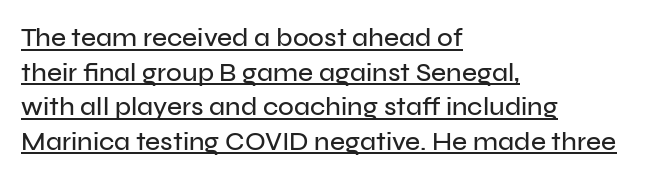
The image shows 26 px text type, upright; set left-aligned, normal line spacing (1.33x), normal letter spacing, underlined.
